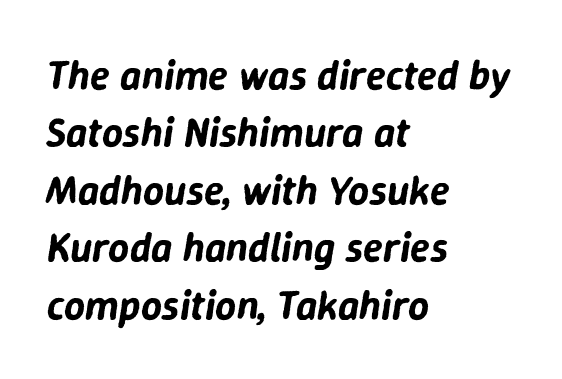
Q: Is the text italic (slanted)? A: Yes, it leans right by about 9 degrees.
Q: Is the text underlined? A: No.
Q: How is the paragraph aligned? A: Left-aligned.
Q: Is the spacing between letters normal or unusually wide? A: Normal.
Q: Is the spacing between lines tight, normal or loose? A: Normal.
Q: Width (condensed, normal, or wide)? A: Normal.
Q: Stroke contrast? A: Low.
Q: x-height? A: Medium.
Q: Monospaced? A: No.
